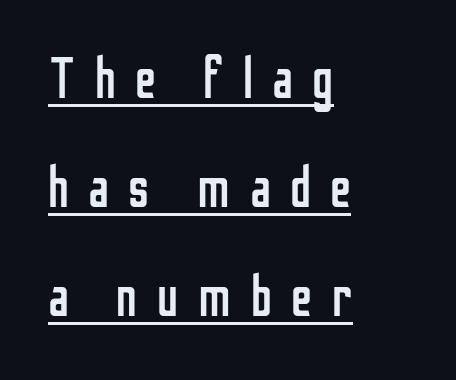
{"serif": "no", "italic": "no", "bold": "no", "weight": "regular", "width": "condensed", "stroke_contrast": "low", "x_height": "medium", "monospaced": "no", "underline": "yes", "align": "left", "line_spacing_ratio": 1.88, "letter_spacing": "wide", "letter_spacing_em": 0.33, "glyph_px": 58}
